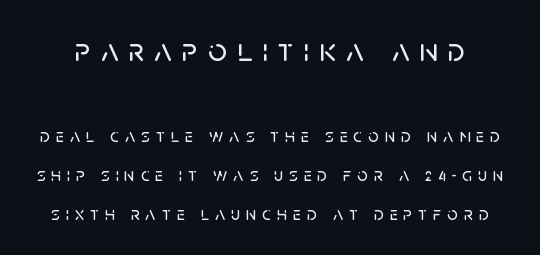
Whoever set this made the first block the dominant, larger element. Each letter's strokes conclude bluntly, with no projecting serifs. One glance says open: line gaps are wider than usual. Quick note: underline off.
